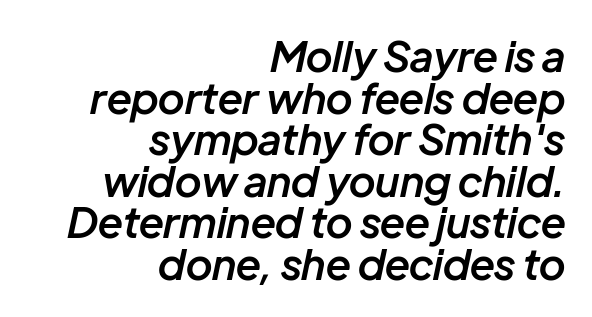
Q: Is the text bold? A: Semi-bold.
Q: Is the text italic (slanted)? A: Yes, it leans right by about 12 degrees.
Q: Is the text underlined? A: No.
Q: How is the paragraph aligned? A: Right-aligned.
Q: Is the spacing between letters normal or unusually wide? A: Normal.
Q: Is the spacing between lines tight, normal or loose? A: Tight.
Q: Width (condensed, normal, or wide)? A: Normal.
Q: Stroke contrast? A: Low.
Q: x-height? A: Medium.
Q: Monospaced? A: No.
